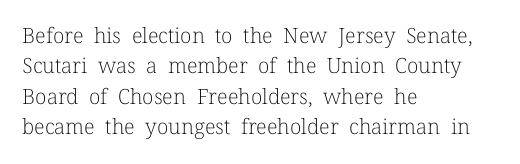
The image shows 21 px text type, upright; set left-aligned, normal line spacing (1.45x), normal letter spacing, not underlined.
